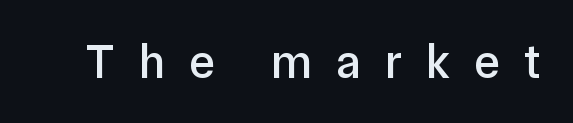
Each letter's strokes conclude bluntly, with no projecting serifs. Varying glyph widths throughout — classic text-font behaviour. These lines were composed using upright roman letters. Bare-footed words on every line. The type is letterspaced generously, with wide tracking.
